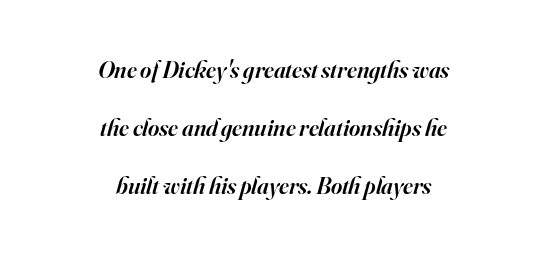
The image shows 24 px text type, italic (leaning right); set centered, loose line spacing (2.41x), normal letter spacing, not underlined.
